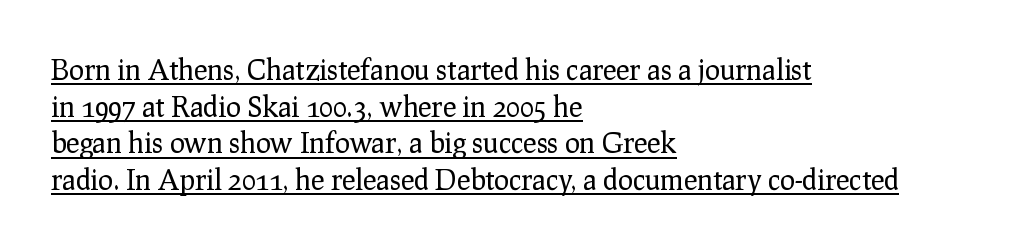
Q: Is the text bold? A: No.
Q: Is the text italic (slanted)? A: No, it is upright.
Q: Is the typeface a serif or a sans-serif typeface? A: Serif.
Q: Is the text underlined? A: Yes.
Q: How is the paragraph aligned? A: Left-aligned.
Q: Is the spacing between letters normal or unusually wide? A: Normal.
Q: Is the spacing between lines tight, normal or loose? A: Normal.
Q: Width (condensed, normal, or wide)? A: Normal.
Q: Stroke contrast? A: Low.
Q: x-height? A: Medium.
Q: Monospaced? A: No.
